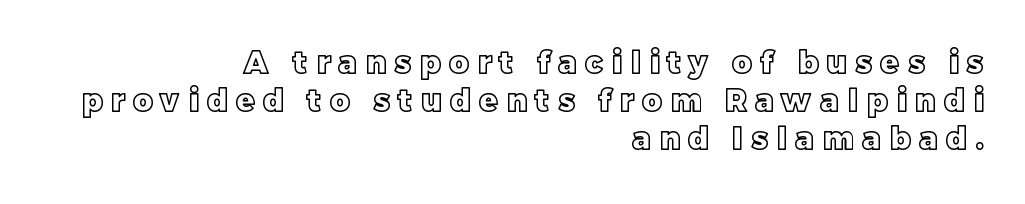
Q: Is the text italic (slanted)? A: No, it is upright.
Q: Is the text underlined? A: No.
Q: How is the paragraph aligned? A: Right-aligned.
Q: Is the spacing between letters normal or unusually wide? A: Unusually wide.
Q: Is the spacing between lines tight, normal or loose? A: Normal.
Q: Width (condensed, normal, or wide)? A: Normal.
Q: x-height? A: Large.
Q: Monospaced? A: No.
